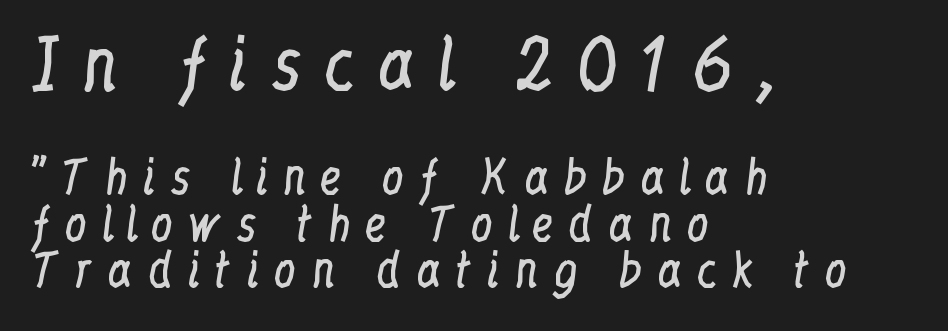
The image shows 68 px regular-weight, condensed serif type; set left-aligned, tight line spacing (1.03x), unusually wide letter spacing (+0.3 em), not underlined; the first (top) block is 1.51x larger; low stroke contrast and a medium x-height.
